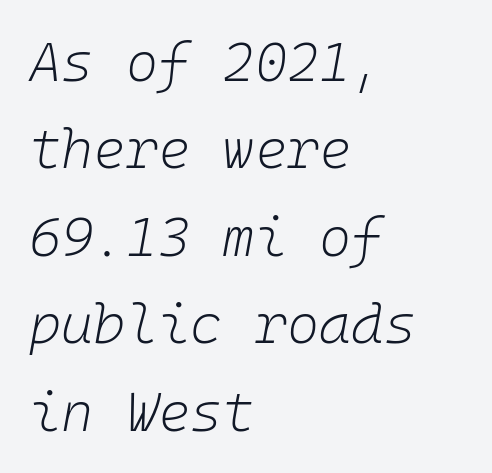
Q: Is the text bold? A: No.
Q: Is the text italic (slanted)? A: Yes, it leans right by about 10 degrees.
Q: Is the text underlined? A: No.
Q: How is the paragraph aligned? A: Left-aligned.
Q: Is the spacing between letters normal or unusually wide? A: Normal.
Q: Is the spacing between lines tight, normal or loose? A: Normal.
Q: Width (condensed, normal, or wide)? A: Normal.
Q: Stroke contrast? A: Low.
Q: x-height? A: Medium.
